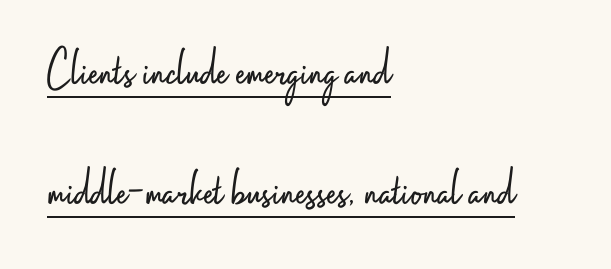
The image shows 55 px light, condensed sans-serif type; set left-aligned, loose line spacing (2.18x), normal letter spacing, underlined; low stroke contrast and a small x-height.
